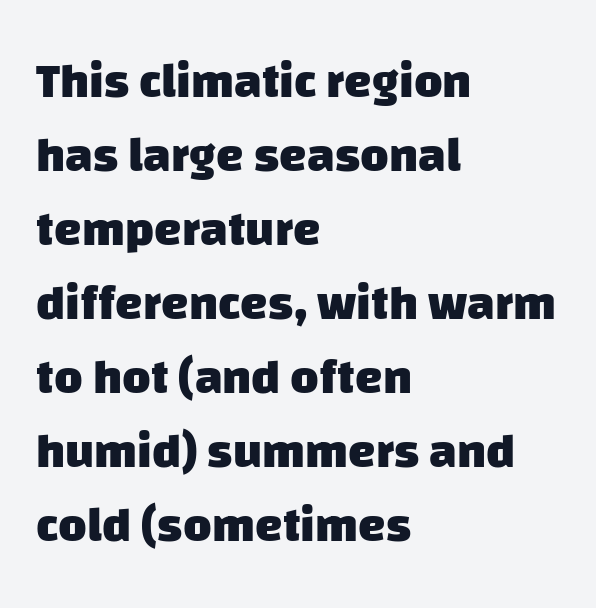
The image shows 49 px heavy sans-serif type; set left-aligned, normal line spacing (1.51x), normal letter spacing, not underlined; low stroke contrast and a large x-height.
